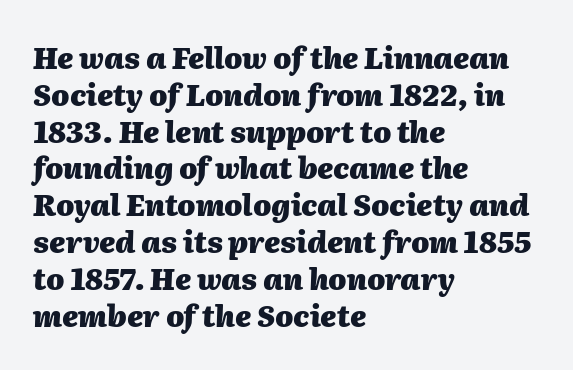
Compared with an ordinary text face, these strokes are far heavier — a full bold. Notice how descenders clear the ascenders below comfortably — that's standard leading. Glyph-to-glyph distance matches everyday printed text. Italic: yes, the glyphs are oblique. Do the characters align in a grid? No, the font is proportional. This sample is left-justified, so line endings fall wherever the words run out.
